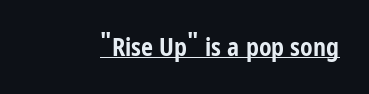
Students, observe the line beneath the letters — that is underlining. Upright lettering throughout. Summary of weight: heavy, a full bold. Here the glyphs are tracked normally, forming tight word shapes.
